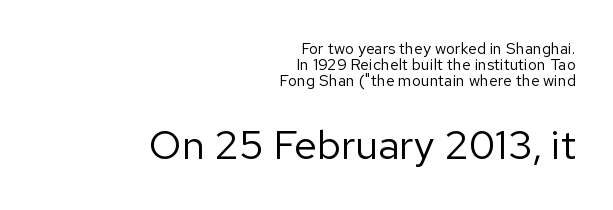
{"serif": "no", "italic": "no", "bold": "no", "weight": "regular", "width": "normal", "stroke_contrast": "low", "x_height": "medium", "monospaced": "no", "underline": "no", "align": "right", "line_spacing": "tight", "line_spacing_ratio": 0.99, "letter_spacing": "normal", "letter_spacing_em": 0.0, "larger_block": "second", "size_ratio": 2.56, "glyph_px": 41}
